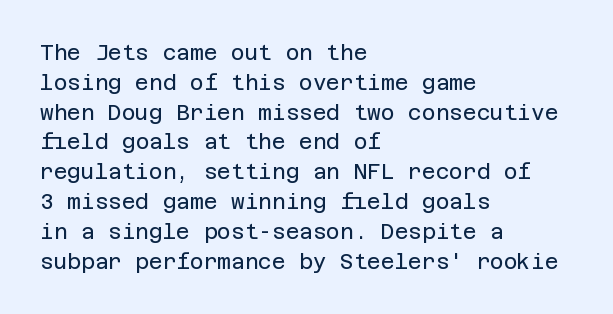
{"italic": "no", "bold": "no", "underline": "no", "align": "left", "line_spacing": "normal", "line_spacing_ratio": 1.42, "letter_spacing": "normal", "letter_spacing_em": 0.0, "glyph_px": 21}
